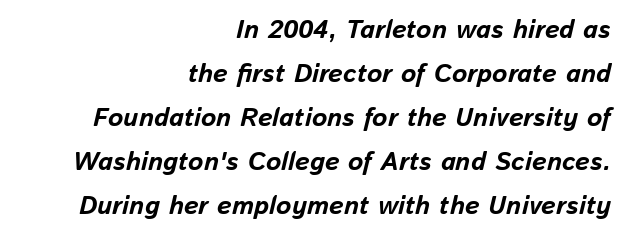
Nobody drew a line under any word here. The axis of the letterforms is tilted away from vertical. Successive baselines arrive at the customary interval. These lines keep a tight, regular rhythm from letter to letter. Heavy, bold letterforms.
